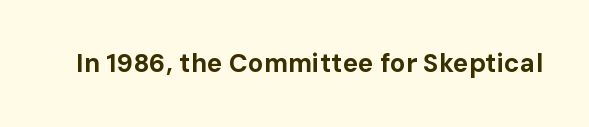
Only glyphs here, with clear space below each row. Rendered with straight, roman letterforms. The glyphs have the mass of a bold cut. Observe the ordinary spacing: letters are neighbours, not strangers.
